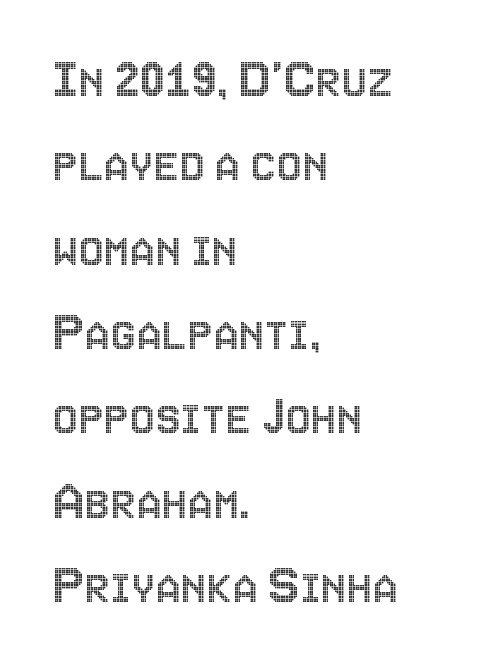
The image shows 57 px condensed type, upright; set left-aligned, normal line spacing (1.48x), normal letter spacing, not underlined; a large x-height.
